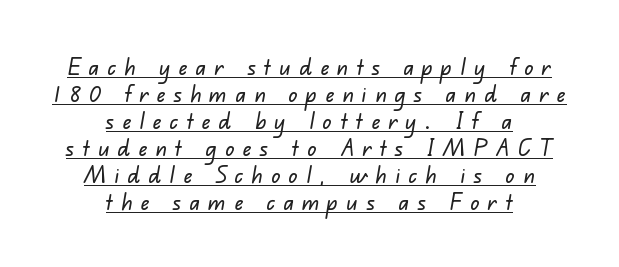
Typeset on center — no edge is straight. Students, note that the glyphs here are deliberately spaced far apart. Looks like someone drew a line under every word here.
